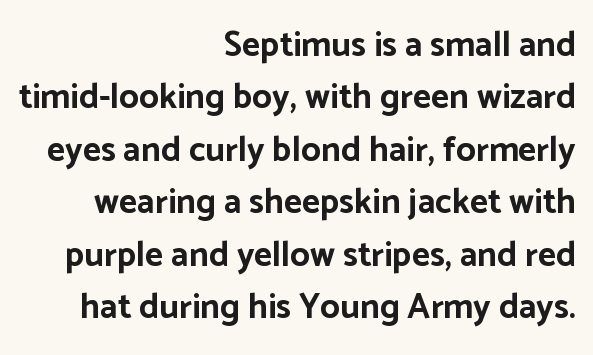
{"serif": "no", "italic": "no", "bold": "yes", "weight": "bold", "width": "normal", "stroke_contrast": "low", "x_height": "medium", "monospaced": "no", "underline": "no", "align": "right", "line_spacing": "normal", "line_spacing_ratio": 1.5, "letter_spacing": "normal", "letter_spacing_em": 0.0, "glyph_px": 35}
